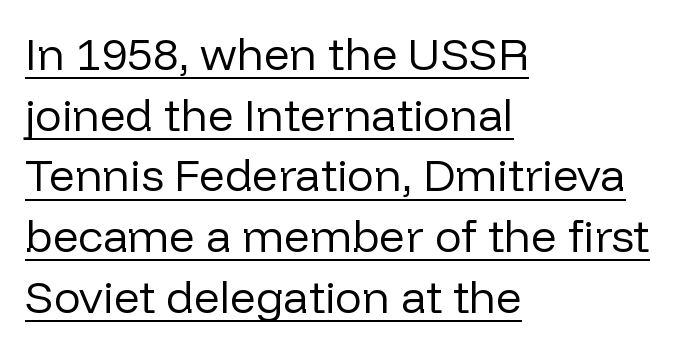
Q: Is the text bold? A: No.
Q: Is the text italic (slanted)? A: No, it is upright.
Q: Is the typeface a serif or a sans-serif typeface? A: Sans-serif.
Q: Is the text underlined? A: Yes.
Q: How is the paragraph aligned? A: Left-aligned.
Q: Is the spacing between letters normal or unusually wide? A: Normal.
Q: Is the spacing between lines tight, normal or loose? A: Normal.
Q: Width (condensed, normal, or wide)? A: Normal.
Q: Stroke contrast? A: Low.
Q: x-height? A: Medium.
Q: Monospaced? A: No.
